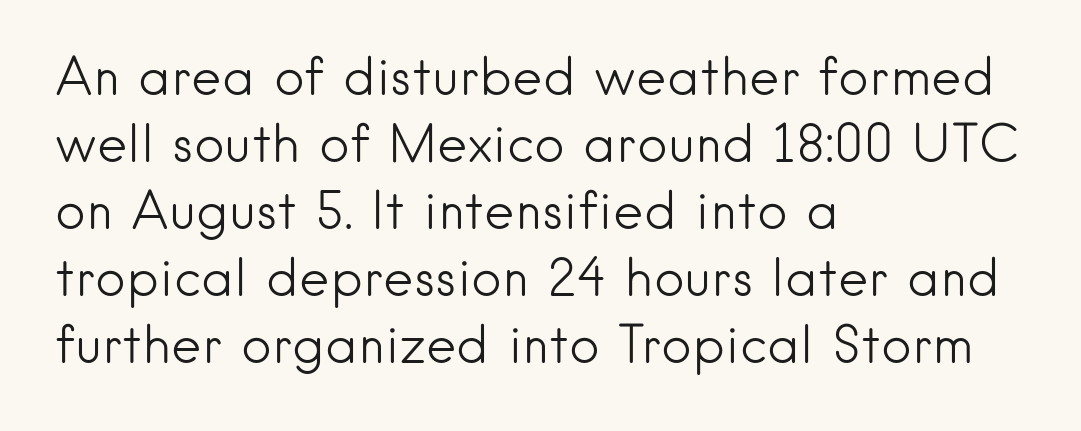
The image shows 52 px light sans-serif type, upright; set left-aligned, normal line spacing (1.29x), normal letter spacing, not underlined; low stroke contrast and a small x-height.
